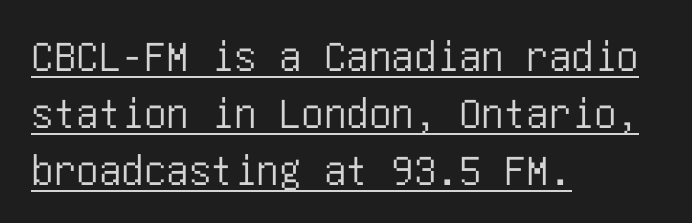
The image shows 45 px condensed sans-serif type, upright; set left-aligned, normal line spacing (1.27x), normal letter spacing, underlined; low stroke contrast and a large x-height.
